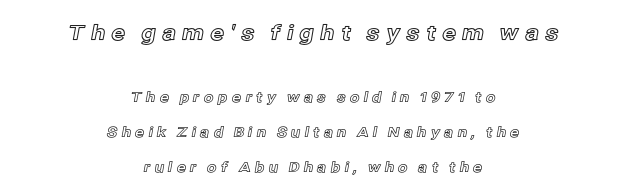
The image shows 21 px text type; set centered, loose line spacing (2.49x), unusually wide letter spacing (+0.28 em), not underlined; the first (top) block is 1.5x larger.
